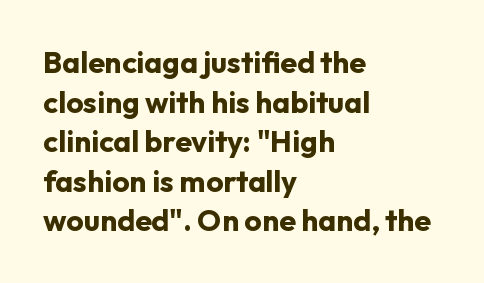
{"serif": "no", "italic": "no", "bold": "yes", "weight": "bold", "width": "normal", "stroke_contrast": "low", "x_height": "medium", "monospaced": "no", "underline": "no", "align": "left", "line_spacing": "normal", "line_spacing_ratio": 1.32, "letter_spacing": "normal", "letter_spacing_em": 0.0, "glyph_px": 30}
